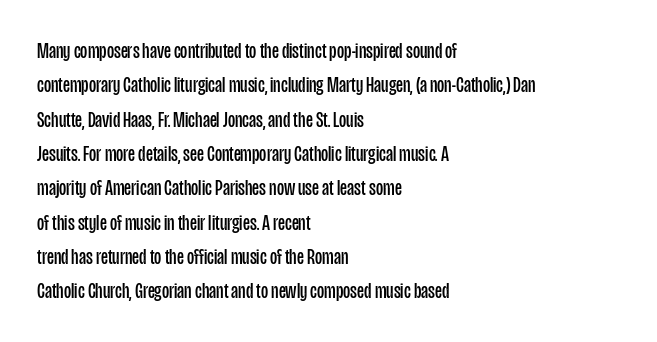
Q: Is the text bold? A: No.
Q: Is the text italic (slanted)? A: No, it is upright.
Q: Is the text underlined? A: No.
Q: How is the paragraph aligned? A: Left-aligned.
Q: Is the spacing between letters normal or unusually wide? A: Normal.
Q: Is the spacing between lines tight, normal or loose? A: Normal.
